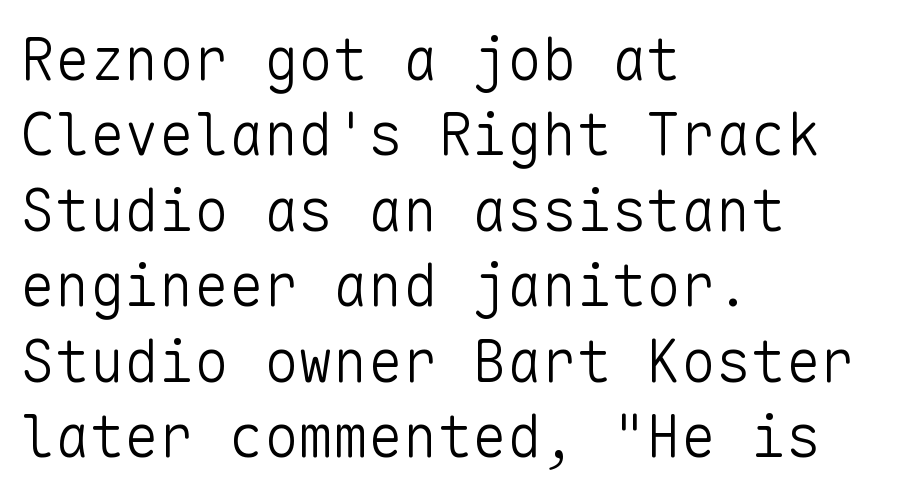
{"serif": "no", "italic": "no", "bold": "no", "weight": "light", "width": "normal", "stroke_contrast": "low", "x_height": "medium", "monospaced": "yes", "underline": "no", "align": "left", "line_spacing": "normal", "line_spacing_ratio": 1.3, "letter_spacing": "normal", "letter_spacing_em": 0.0, "glyph_px": 58}
